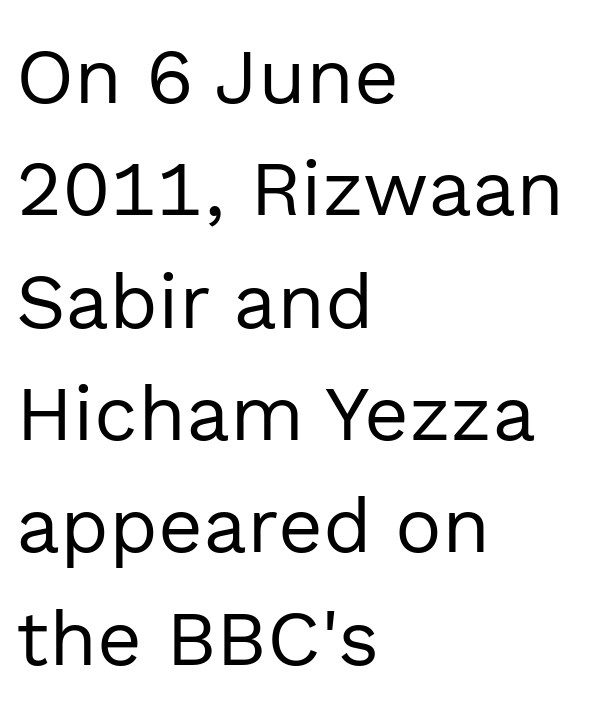
Q: Is the text bold? A: No.
Q: Is the text italic (slanted)? A: No, it is upright.
Q: Is the typeface a serif or a sans-serif typeface? A: Sans-serif.
Q: Is the text underlined? A: No.
Q: How is the paragraph aligned? A: Left-aligned.
Q: Is the spacing between letters normal or unusually wide? A: Normal.
Q: Is the spacing between lines tight, normal or loose? A: Normal.
Q: Width (condensed, normal, or wide)? A: Normal.
Q: x-height? A: Medium.
Q: Monospaced? A: No.
